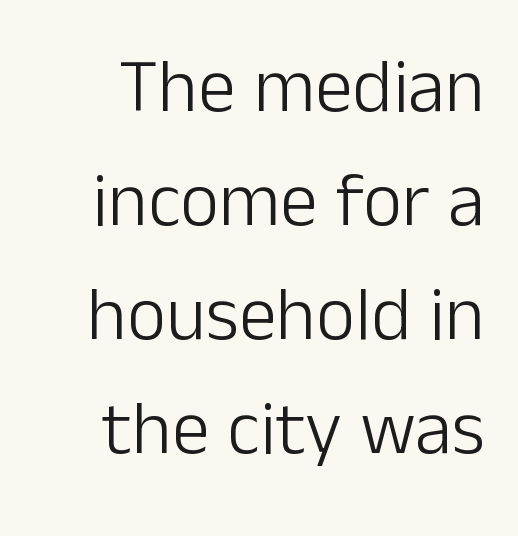
The image shows 76 px light sans-serif type, upright; set right-aligned, normal line spacing (1.5x), normal letter spacing, not underlined; low stroke contrast and a medium x-height.
